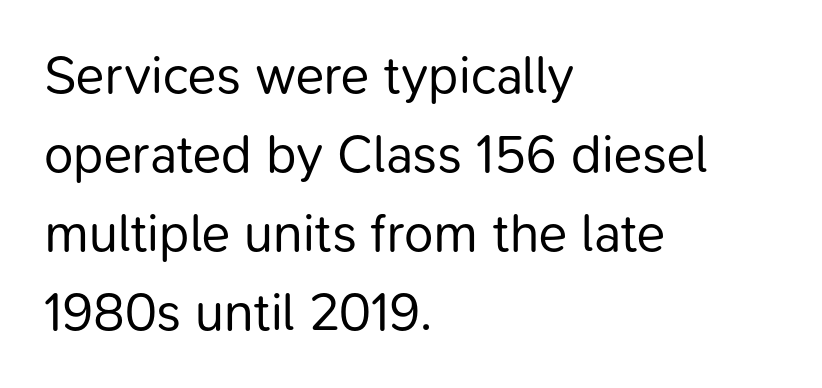
The image shows 53 px regular-weight sans-serif type, upright; set left-aligned, normal line spacing (1.49x), normal letter spacing, not underlined; low stroke contrast and a medium x-height.
